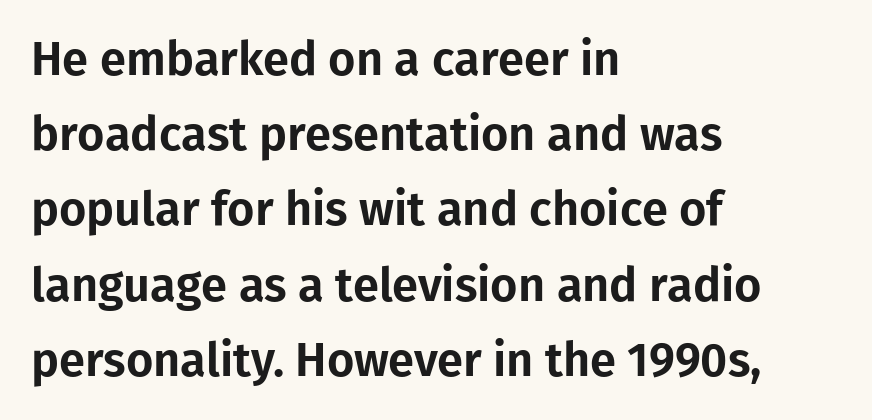
Q: Is the text italic (slanted)? A: No, it is upright.
Q: Is the typeface a serif or a sans-serif typeface? A: Sans-serif.
Q: Is the text underlined? A: No.
Q: How is the paragraph aligned? A: Left-aligned.
Q: Is the spacing between letters normal or unusually wide? A: Normal.
Q: Is the spacing between lines tight, normal or loose? A: Normal.
Q: Width (condensed, normal, or wide)? A: Normal.
Q: Stroke contrast? A: Low.
Q: x-height? A: Medium.
Q: Monospaced? A: No.
